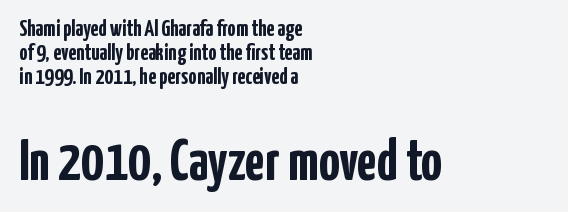
Q: Is the text bold? A: Yes.
Q: Is the text italic (slanted)? A: No, it is upright.
Q: Is the typeface a serif or a sans-serif typeface? A: Sans-serif.
Q: Is the text underlined? A: No.
Q: How is the paragraph aligned? A: Left-aligned.
Q: Is the spacing between letters normal or unusually wide? A: Normal.
Q: Is the spacing between lines tight, normal or loose? A: Tight.
Q: Which block of text is set in a larger size, the first (top) or the second (bottom)? A: The second (bottom) one.
Q: Width (condensed, normal, or wide)? A: Condensed.
Q: Stroke contrast? A: Low.
Q: x-height? A: Medium.
Q: Monospaced? A: No.
